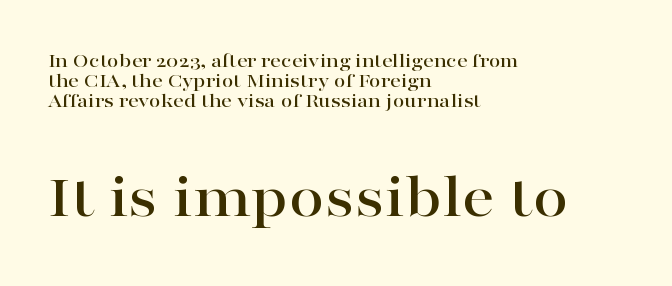
Q: Is the text italic (slanted)? A: No, it is upright.
Q: Is the typeface a serif or a sans-serif typeface? A: Serif.
Q: Is the text underlined? A: No.
Q: How is the paragraph aligned? A: Left-aligned.
Q: Is the spacing between letters normal or unusually wide? A: Normal.
Q: Is the spacing between lines tight, normal or loose? A: Tight.
Q: Which block of text is set in a larger size, the first (top) or the second (bottom)? A: The second (bottom) one.
Q: Width (condensed, normal, or wide)? A: Wide.
Q: Stroke contrast? A: High.
Q: x-height? A: Medium.
Q: Monospaced? A: No.
